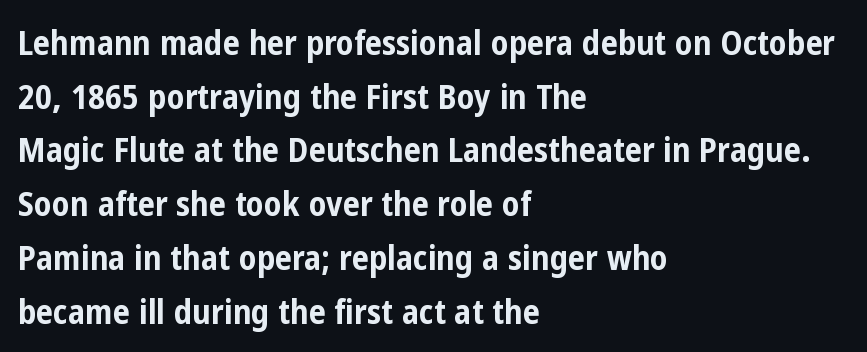
The image shows 34 px bold, condensed sans-serif type, upright; set left-aligned, normal line spacing (1.58x), normal letter spacing, not underlined; low stroke contrast and a medium x-height.
